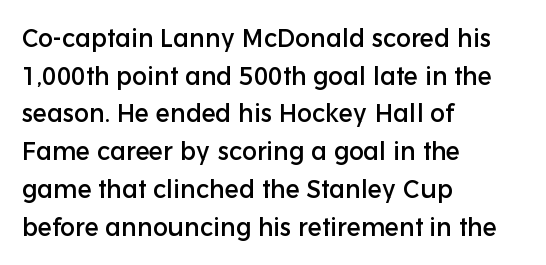
Q: Is the text italic (slanted)? A: No, it is upright.
Q: Is the text underlined? A: No.
Q: How is the paragraph aligned? A: Left-aligned.
Q: Is the spacing between letters normal or unusually wide? A: Normal.
Q: Is the spacing between lines tight, normal or loose? A: Normal.
